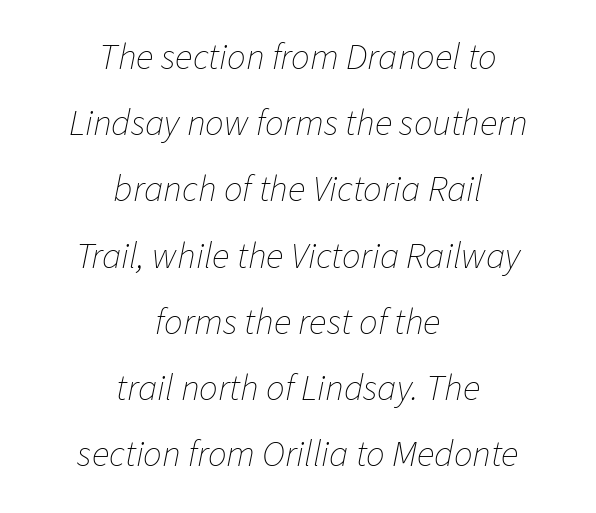
Q: Is the text bold? A: No.
Q: Is the text italic (slanted)? A: Yes, it leans right by about 11 degrees.
Q: Is the text underlined? A: No.
Q: How is the paragraph aligned? A: Centered.
Q: Is the spacing between letters normal or unusually wide? A: Normal.
Q: Width (condensed, normal, or wide)? A: Normal.
Q: Stroke contrast? A: Low.
Q: x-height? A: Medium.
Q: Monospaced? A: No.
